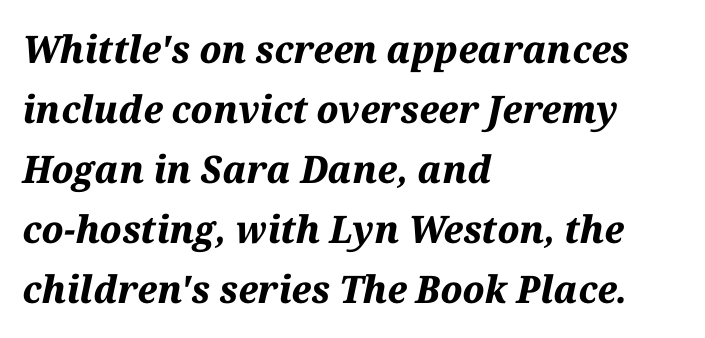
You could not count columns in this text — the font is proportionally spaced. I'd describe the lettering as bold — thick and assertive. Any mark beneath the type? The region is blank. Leftover space on each line is placed entirely after the last word. Is the type slanted? Yes — the strokes lean at a clear angle.
